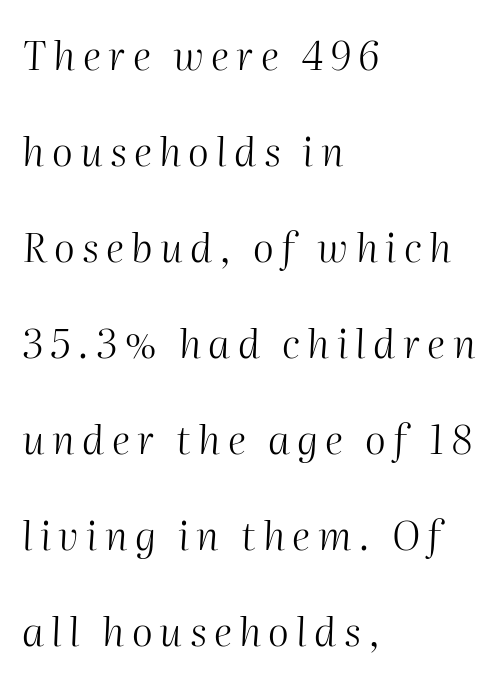
The image shows 40 px light type, italic (leaning right); set left-aligned, loose line spacing (2.4x), not underlined; medium stroke contrast and a medium x-height.
